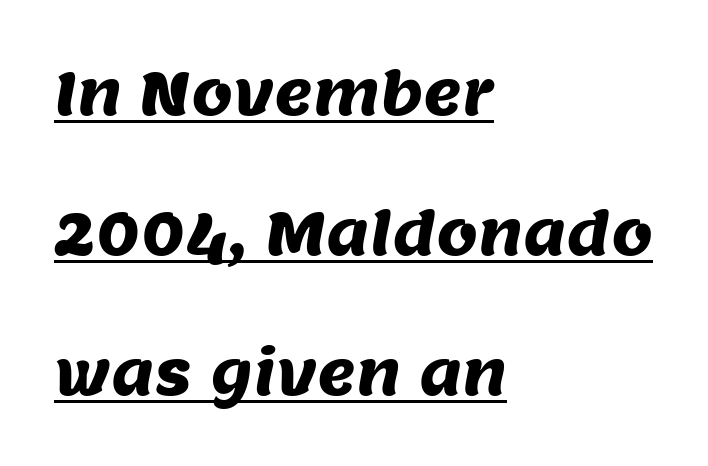
Q: Is the typeface a serif or a sans-serif typeface? A: Sans-serif.
Q: Is the text underlined? A: Yes.
Q: How is the paragraph aligned? A: Left-aligned.
Q: Is the spacing between letters normal or unusually wide? A: Normal.
Q: Is the spacing between lines tight, normal or loose? A: Loose.
Q: Width (condensed, normal, or wide)? A: Normal.
Q: Stroke contrast? A: Medium.
Q: x-height? A: Large.
Q: Monospaced? A: No.
